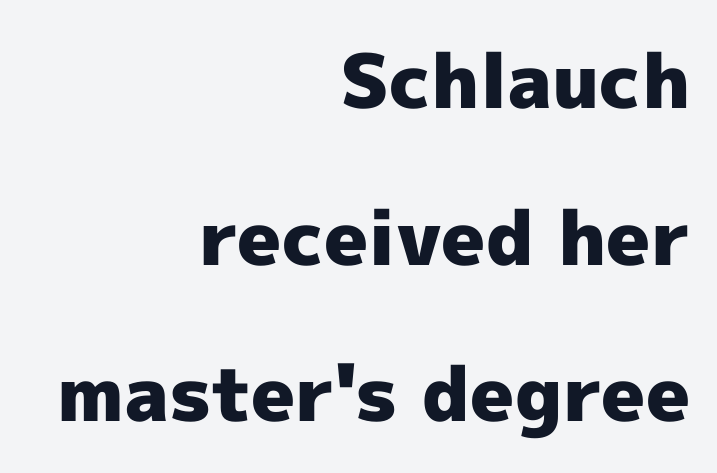
{"serif": "no", "italic": "no", "bold": "yes", "weight": "heavy", "width": "normal", "x_height": "medium", "monospaced": "no", "underline": "no", "align": "right", "line_spacing": "loose", "line_spacing_ratio": 2.09, "letter_spacing": "normal", "letter_spacing_em": 0.0, "glyph_px": 75}
